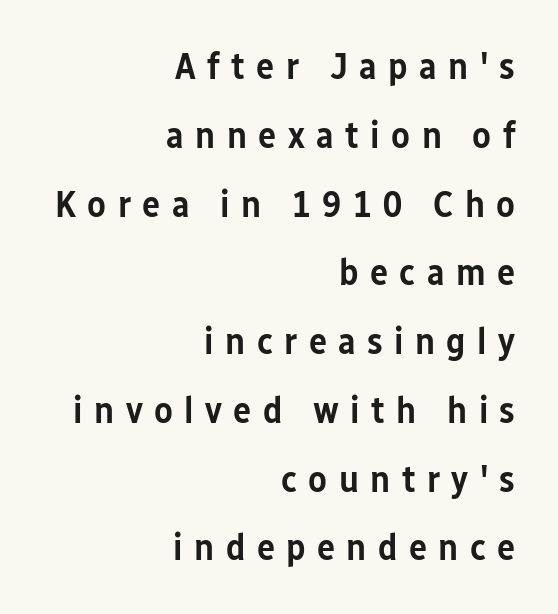
{"serif": "no", "italic": "no", "bold": "semi", "weight": "semibold", "width": "condensed", "stroke_contrast": "low", "x_height": "medium", "monospaced": "no", "underline": "no", "align": "right", "line_spacing_ratio": 1.81, "letter_spacing": "wide", "letter_spacing_em": 0.3, "glyph_px": 38}
